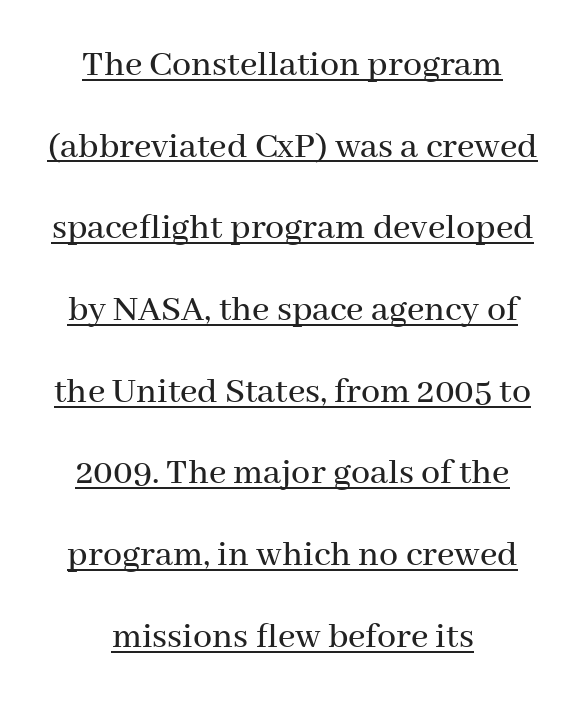
Q: Is the text italic (slanted)? A: No, it is upright.
Q: Is the typeface a serif or a sans-serif typeface? A: Serif.
Q: Is the text underlined? A: Yes.
Q: How is the paragraph aligned? A: Centered.
Q: Is the spacing between letters normal or unusually wide? A: Normal.
Q: Is the spacing between lines tight, normal or loose? A: Loose.
Q: Width (condensed, normal, or wide)? A: Normal.
Q: Stroke contrast? A: Medium.
Q: x-height? A: Medium.
Q: Monospaced? A: No.
